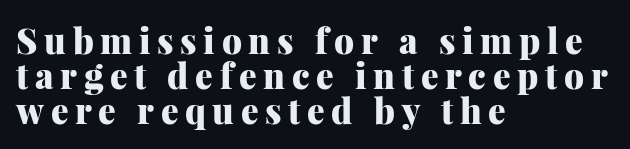
Q: Is the text bold? A: Yes.
Q: Is the text italic (slanted)? A: No, it is upright.
Q: Is the typeface a serif or a sans-serif typeface? A: Serif.
Q: Is the text underlined? A: No.
Q: How is the paragraph aligned? A: Left-aligned.
Q: Is the spacing between lines tight, normal or loose? A: Tight.
Q: Width (condensed, normal, or wide)? A: Normal.
Q: Stroke contrast? A: Medium.
Q: x-height? A: Medium.
Q: Monospaced? A: No.
